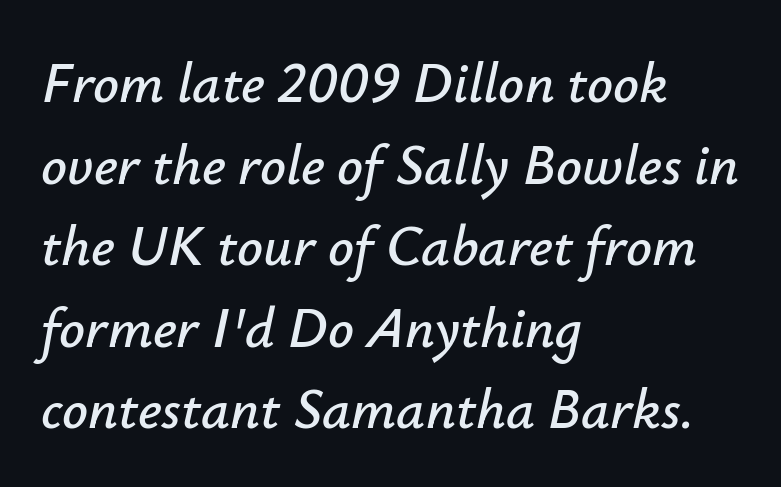
A clean baseline with only descenders dipping below it. These lines sit exactly where default settings would place them. Horizontally, the lines are justified to the leading edge only. Nothing unusual about the tracking: characters are spaced as the font intends. The passage shown leans; its letterforms are oblique. The letters advance in unequal steps, a hallmark of proportional type.
